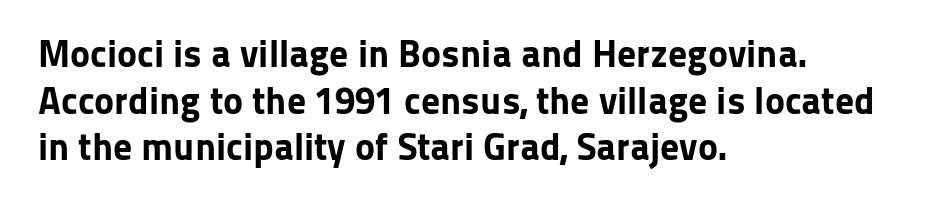
{"serif": "no", "italic": "no", "bold": "yes", "weight": "bold", "width": "normal", "stroke_contrast": "low", "x_height": "medium", "monospaced": "no", "underline": "no", "align": "left", "line_spacing_ratio": 1.23, "letter_spacing": "normal", "letter_spacing_em": 0.0, "glyph_px": 38}
